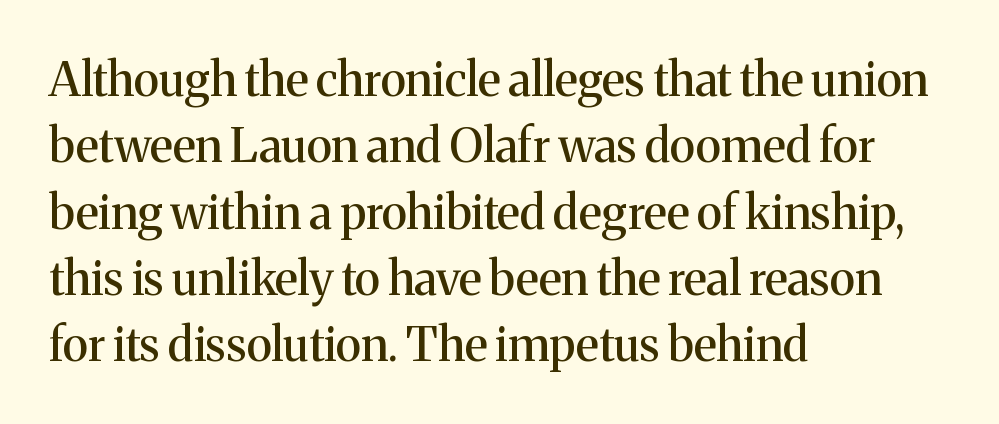
The line texture is even and compact thanks to regular tracking. The rendering uses natural spacing where letterforms have individual widths. This sample keeps an unexceptional amount of space between lines. Line starts are locked; line ends wander. Does the type have serifs? Yes, each stem ends in a small foot. A roman cut, with each character standing at attention.
